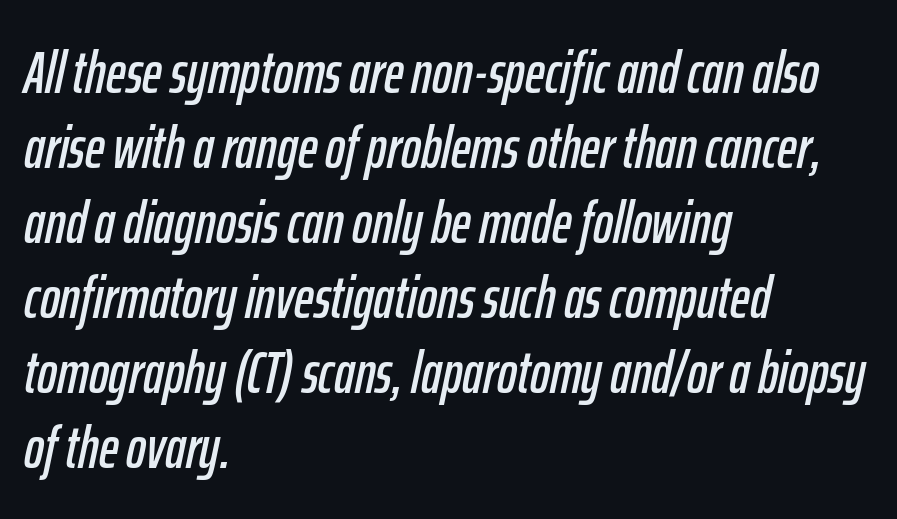
The image shows 60 px condensed type, italic (leaning right); set left-aligned, normal line spacing (1.25x), normal letter spacing, not underlined; low stroke contrast and a medium x-height.
